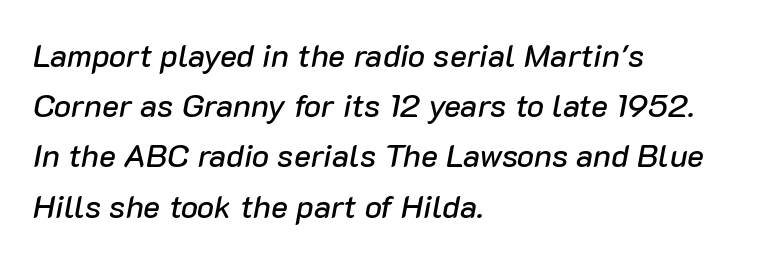
What's the leading like? Ordinary, nothing unusual. The text carries the slant typical of an italic or oblique font. Caption: standard tracking, unaltered. The rendering anchors every line to the left-hand side. Here the designer chose a conventional face with non-uniform glyph widths.
